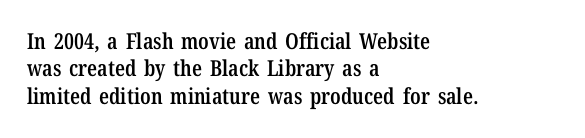
Typographic density is moderately raised because the face is semibold. Vertical strokes here are truly vertical. Between one letter and the next there's only the usual sliver of space. The setting favours the left margin, as ordinary paragraphs usually do.
